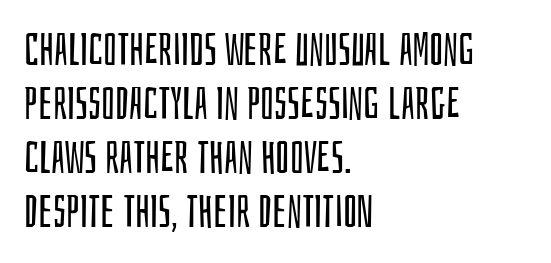
The words here are not underlined. Each word holds together tightly as a unit, with standard inter-letter gaps. These lines stack with their left ends in a neat column. Italic: no, the glyphs are upright roman. Is the stroke heavy? The answer is a plain regular-or-lighter. To sum up the face: it is a sans, with no serifs.
